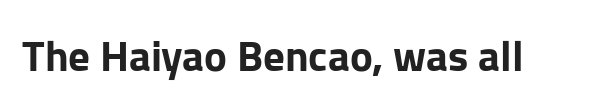
I'd call this a sans setting — the letters go barefoot. It's the straight-up-and-down kind of type. This rendering leaves character spacing at its baseline value. The face used here is proportionally spaced, like ordinary book or web type. Heft: maximum for text — a bold. Clear beneath every line of the passage.
